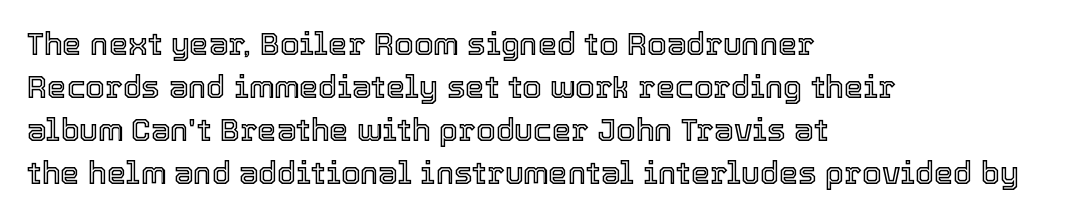
Q: Is the text italic (slanted)? A: No, it is upright.
Q: Is the text underlined? A: No.
Q: How is the paragraph aligned? A: Left-aligned.
Q: Is the spacing between letters normal or unusually wide? A: Normal.
Q: Is the spacing between lines tight, normal or loose? A: Normal.
Q: Width (condensed, normal, or wide)? A: Normal.
Q: x-height? A: Medium.
Q: Monospaced? A: No.
